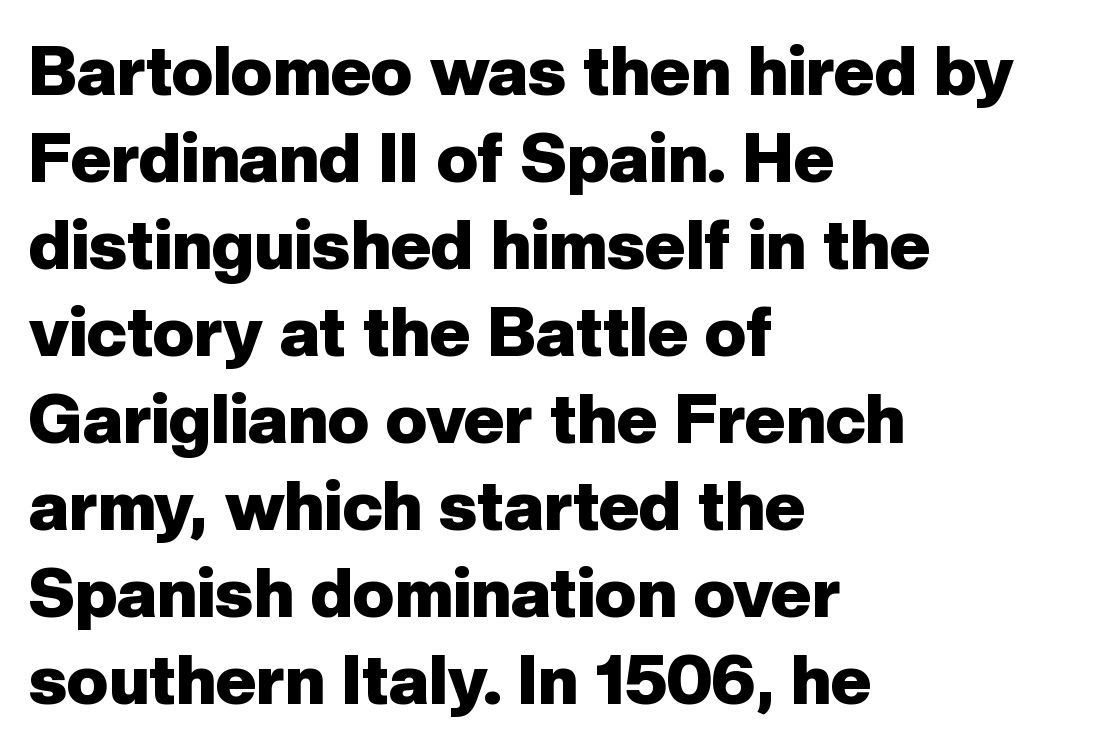
In terms of weight, the rendering is a true, heavy bold. What kind of face is this? One without serifs — a sans. Casual observation: everything's shoved over to the left. Characters follow at the spacing the type designer built in. Ordinary non-slanted type is in use. Beneath every word, the page is bare.
